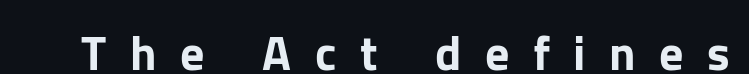
The letters carry no serifs — their stems end cleanly without finishing strokes. The rendering uses natural spacing where letterforms have individual widths. The foot of each line stays bare and open. The typography opts for an upright posture over an oblique one. The tracking jumps out immediately: characters are airy and widely separated.
